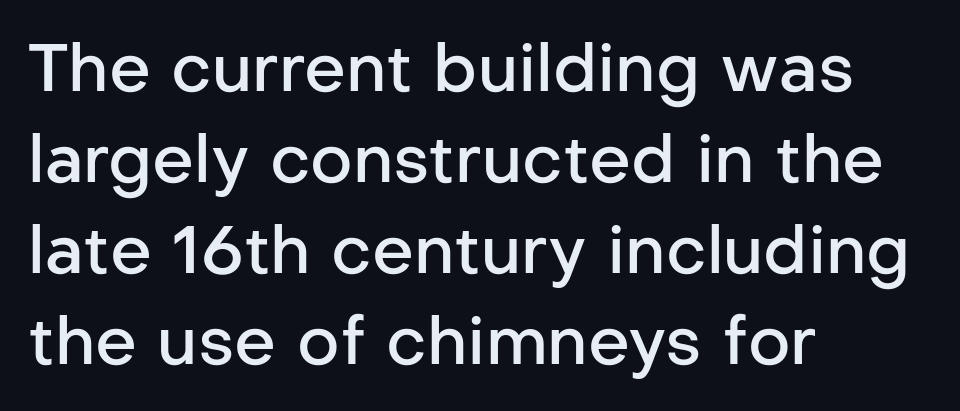
Q: Is the text bold? A: Semi-bold.
Q: Is the text italic (slanted)? A: No, it is upright.
Q: Is the typeface a serif or a sans-serif typeface? A: Sans-serif.
Q: Is the text underlined? A: No.
Q: How is the paragraph aligned? A: Left-aligned.
Q: Is the spacing between letters normal or unusually wide? A: Normal.
Q: Is the spacing between lines tight, normal or loose? A: Normal.
Q: Width (condensed, normal, or wide)? A: Normal.
Q: Stroke contrast? A: Low.
Q: x-height? A: Medium.
Q: Monospaced? A: No.
